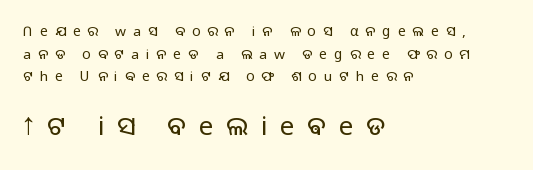
A student would call this left alignment; a typographer would say flush left, rag right. Unmarked baselines from the first word to the last. Style check: upright. The rendering inserts visible extra space after every character. Small over large — that's the arrangement of the two blocks here.
